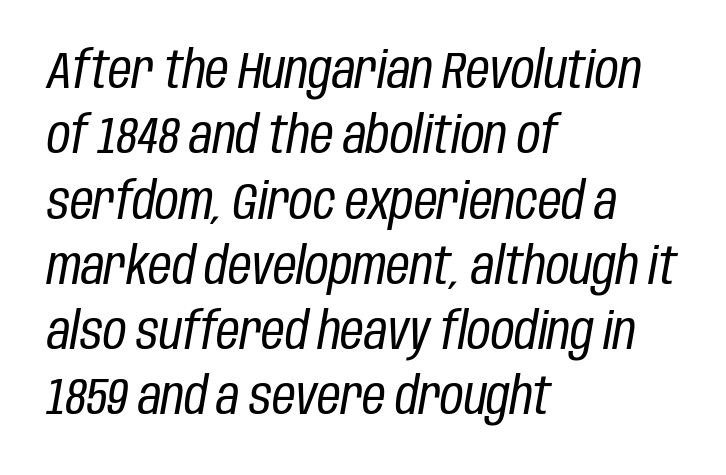
{"italic": "yes", "lean": "right", "slant_degrees": 10, "bold": "no", "weight": "regular", "width": "condensed", "stroke_contrast": "low", "x_height": "large", "monospaced": "no", "underline": "no", "align": "left", "line_spacing": "normal", "line_spacing_ratio": 1.28, "letter_spacing": "normal", "letter_spacing_em": 0.0, "glyph_px": 51}
